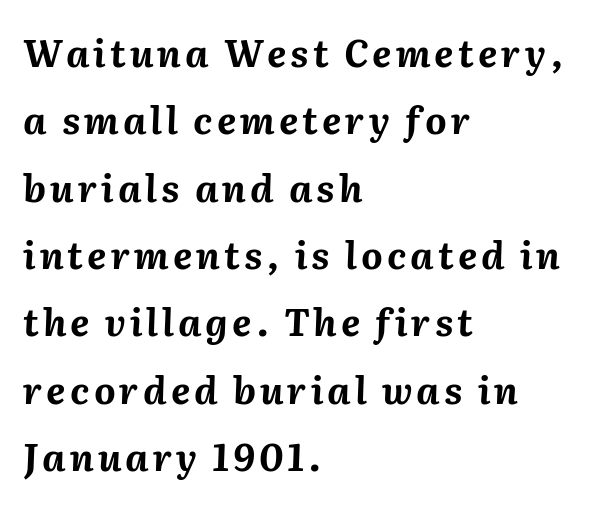
Q: Is the text bold? A: Yes.
Q: Is the text italic (slanted)? A: Yes, it leans right by about 2 degrees.
Q: Is the text underlined? A: No.
Q: How is the paragraph aligned? A: Left-aligned.
Q: Width (condensed, normal, or wide)? A: Normal.
Q: Stroke contrast? A: Medium.
Q: x-height? A: Medium.
Q: Monospaced? A: No.
